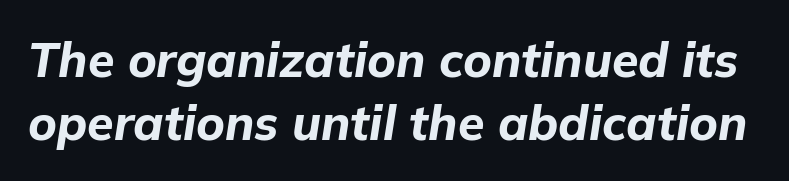
Q: Is the text bold? A: Yes.
Q: Is the text italic (slanted)? A: Yes, it leans right by about 9 degrees.
Q: Is the text underlined? A: No.
Q: Is the spacing between letters normal or unusually wide? A: Normal.
Q: Is the spacing between lines tight, normal or loose? A: Normal.
Q: Width (condensed, normal, or wide)? A: Normal.
Q: Stroke contrast? A: Low.
Q: x-height? A: Medium.
Q: Monospaced? A: No.
